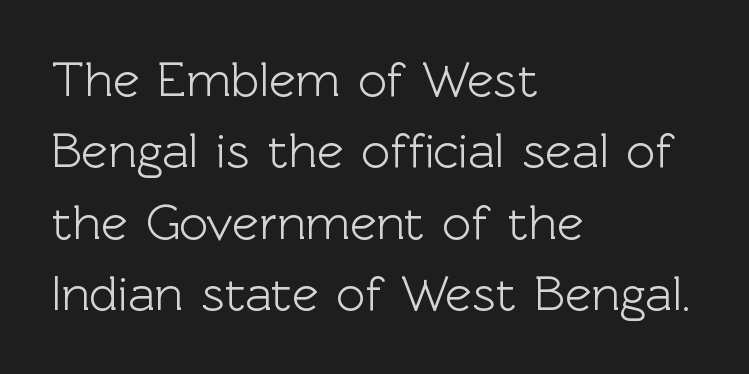
Q: Is the text italic (slanted)? A: No, it is upright.
Q: Is the typeface a serif or a sans-serif typeface? A: Sans-serif.
Q: Is the text underlined? A: No.
Q: How is the paragraph aligned? A: Left-aligned.
Q: Is the spacing between letters normal or unusually wide? A: Normal.
Q: Is the spacing between lines tight, normal or loose? A: Normal.
Q: Width (condensed, normal, or wide)? A: Normal.
Q: x-height? A: Medium.
Q: Monospaced? A: No.
